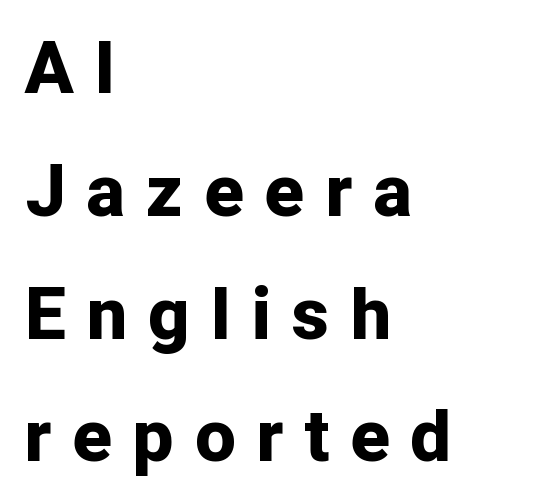
Q: Is the text bold? A: Yes.
Q: Is the text italic (slanted)? A: No, it is upright.
Q: Is the typeface a serif or a sans-serif typeface? A: Sans-serif.
Q: Is the text underlined? A: No.
Q: How is the paragraph aligned? A: Left-aligned.
Q: Is the spacing between letters normal or unusually wide? A: Unusually wide.
Q: Width (condensed, normal, or wide)? A: Normal.
Q: Stroke contrast? A: Low.
Q: x-height? A: Medium.
Q: Monospaced? A: No.
